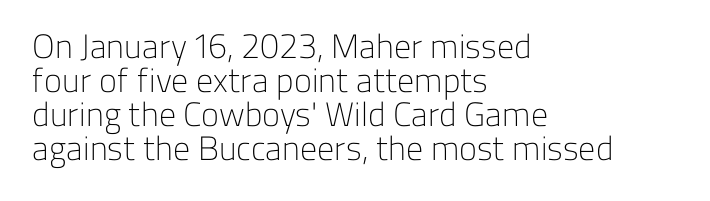
This is sans-serif lettering, the kind often seen on screens and signage. Unmarked baselines from the first word to the last. Italic? Not at all — the glyphs are vertical. The face used here is proportionally spaced, like ordinary book or web type.
